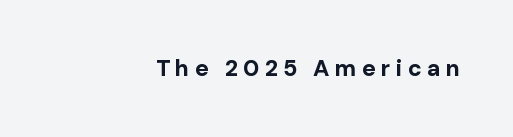
The image shows 23 px bold type, upright; set right-aligned, unusually wide letter spacing (+0.23 em), not underlined.
